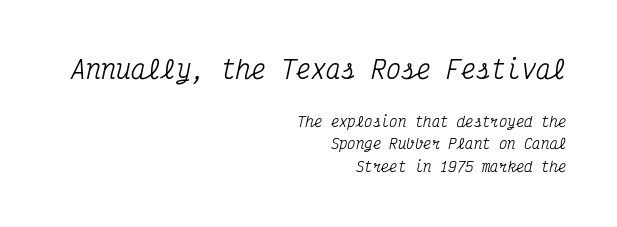
{"italic": "yes", "lean": "right", "slant_degrees": 12, "underline": "no", "align": "right", "line_spacing": "normal", "line_spacing_ratio": 1.6, "letter_spacing": "normal", "letter_spacing_em": 0.0, "larger_block": "first", "size_ratio": 1.79, "glyph_px": 25}
